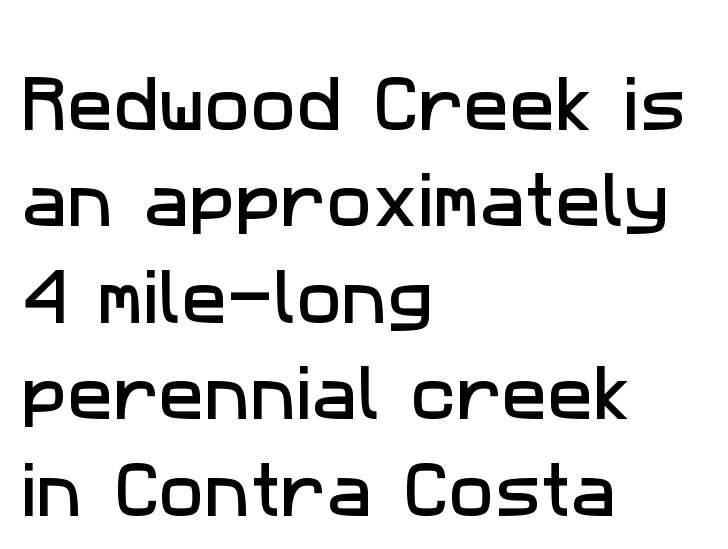
The image shows 61 px sans-serif type; set left-aligned, normal line spacing (1.58x), normal letter spacing, not underlined; low stroke contrast and a medium x-height.
